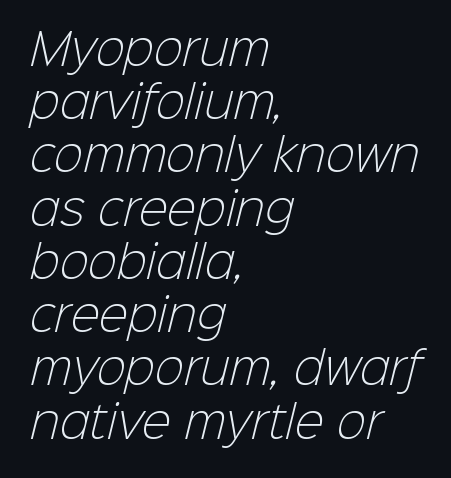
Q: Is the text bold? A: No.
Q: Is the typeface a serif or a sans-serif typeface? A: Sans-serif.
Q: Is the text underlined? A: No.
Q: How is the paragraph aligned? A: Left-aligned.
Q: Is the spacing between letters normal or unusually wide? A: Normal.
Q: Width (condensed, normal, or wide)? A: Normal.
Q: Stroke contrast? A: Low.
Q: x-height? A: Medium.
Q: Monospaced? A: No.
